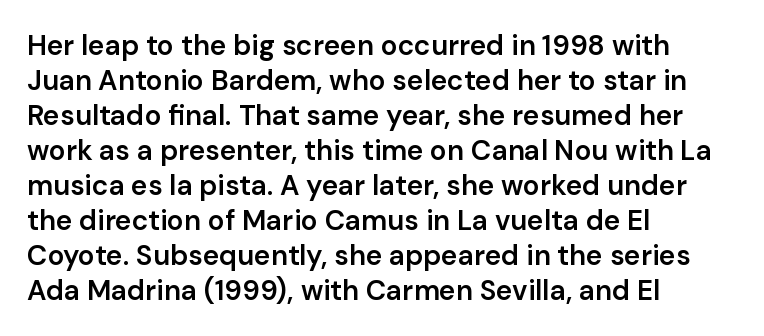
The lines sit at an ordinary, default distance from one another. This rendering features lettering with no underline. Inter-character spacing is left at the font's built-in metrics. Proportional: the letters do not fall into vertical columns. How heavy is the stroke? Medium-heavy — a semibold, shy of bold. The specimen reads as upright at a glance.
